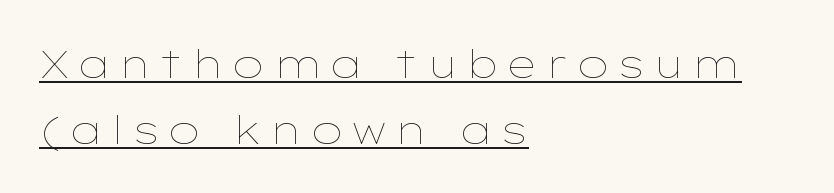
Q: Is the text bold? A: No.
Q: Is the text italic (slanted)? A: No, it is upright.
Q: Is the text underlined? A: Yes.
Q: How is the paragraph aligned? A: Left-aligned.
Q: Is the spacing between lines tight, normal or loose? A: Normal.
Q: Width (condensed, normal, or wide)? A: Wide.
Q: Stroke contrast? A: Low.
Q: x-height? A: Medium.
Q: Monospaced? A: No.
